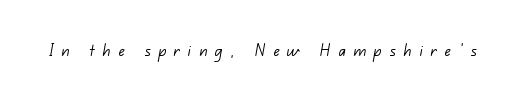
This rendering widens character spacing well past its baseline value. No chunkiness to these letters — they're not bold. Unmarked baselines from the first word to the last.
